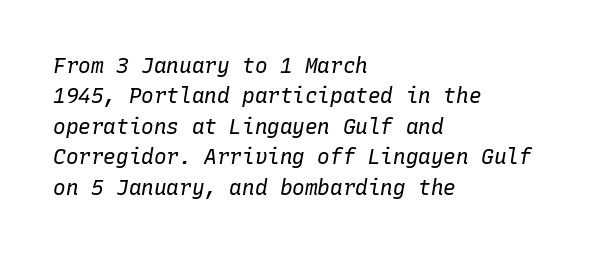
The image shows 21 px text type, italic (leaning right); set left-aligned, normal line spacing (1.45x), normal letter spacing, not underlined.
